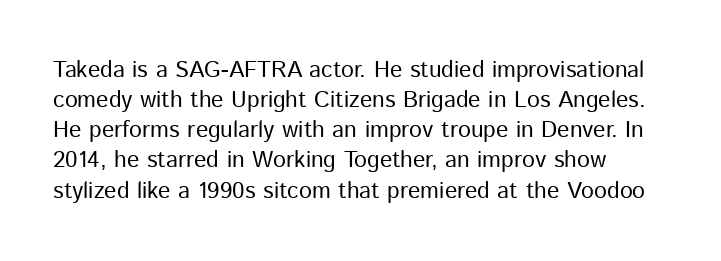
{"italic": "no", "bold": "no", "underline": "no", "align": "left", "line_spacing": "normal", "line_spacing_ratio": 1.31, "letter_spacing": "normal", "letter_spacing_em": 0.0, "glyph_px": 23}
